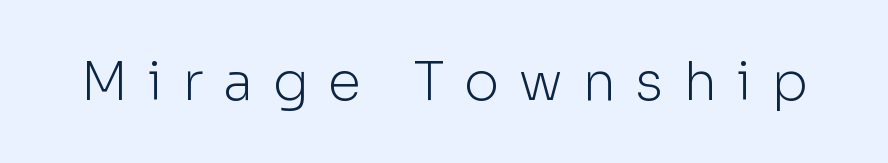
The image shows 54 px light sans-serif type, upright; set unusually wide letter spacing (+0.36 em), not underlined; low stroke contrast and a medium x-height.
